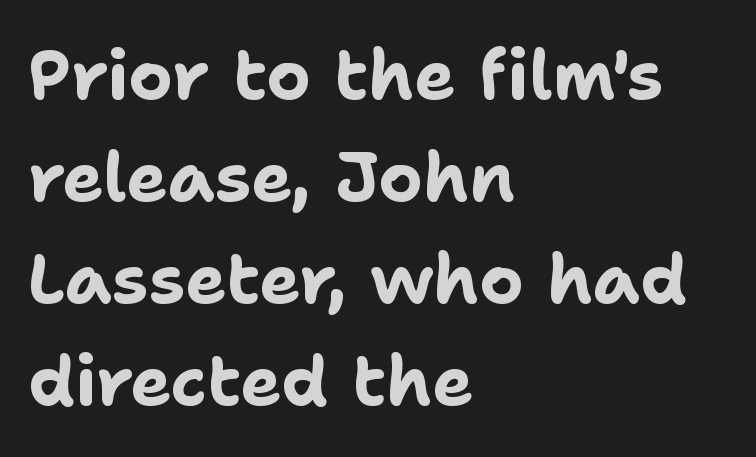
The image shows 69 px bold sans-serif type, upright; set left-aligned, normal line spacing (1.48x), normal letter spacing, not underlined; low stroke contrast and a medium x-height.
